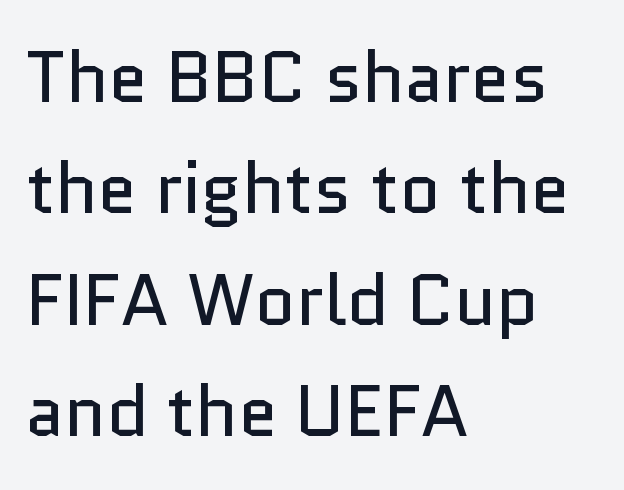
The image shows 71 px regular-weight sans-serif type, upright; set left-aligned, normal line spacing (1.57x), normal letter spacing, not underlined; low stroke contrast and a medium x-height.
